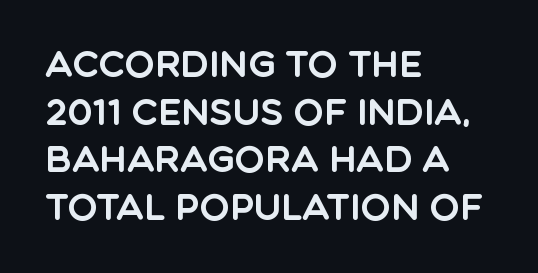
Students, note that the glyphs here touch the page at normal intervals. These lines are composed in type without serifs. The lettering holds an erect, upright posture throughout. These lines are rendered in a variable-pitch font. Check the space under the baseline: it is left empty. The typesetter chose a ragged-right arrangement here.
